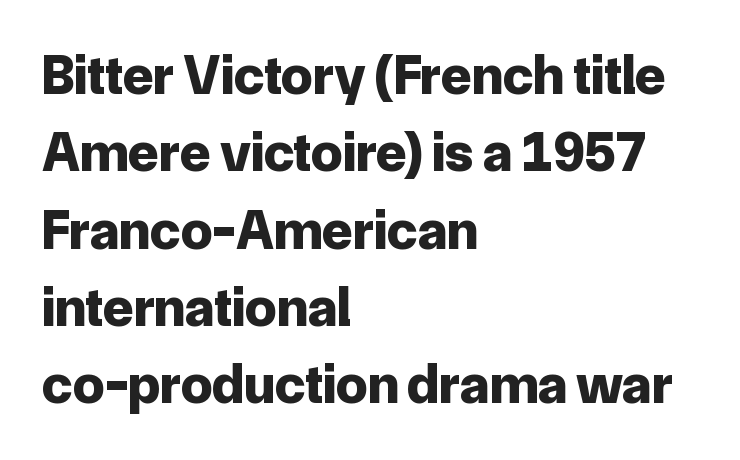
Q: Is the text bold? A: Yes.
Q: Is the text italic (slanted)? A: No, it is upright.
Q: Is the typeface a serif or a sans-serif typeface? A: Sans-serif.
Q: Is the text underlined? A: No.
Q: How is the paragraph aligned? A: Left-aligned.
Q: Is the spacing between letters normal or unusually wide? A: Normal.
Q: Is the spacing between lines tight, normal or loose? A: Normal.
Q: Width (condensed, normal, or wide)? A: Normal.
Q: Stroke contrast? A: Low.
Q: x-height? A: Medium.
Q: Monospaced? A: No.
